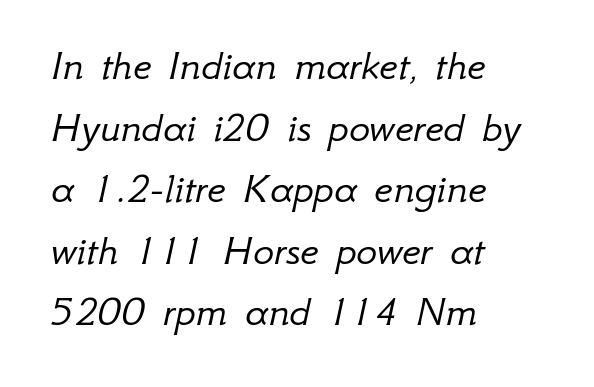
Students, note that the glyphs here touch the page at normal intervals. Each letter keeps its own natural width here, so spacing adapts to shape. Beneath every word, the page is bare. It's the slanting kind of type. Does the copy run flush right? No — it runs flush left.
